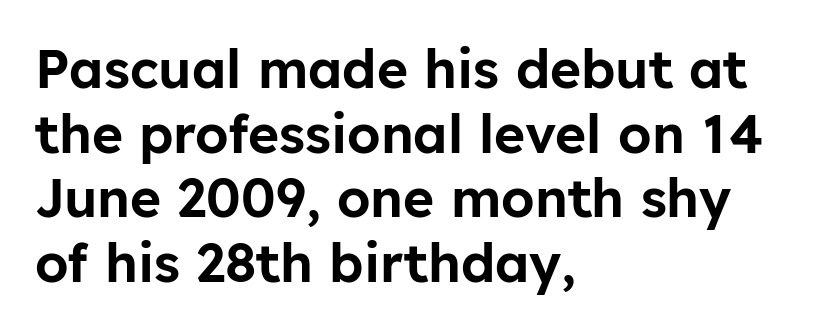
{"serif": "no", "italic": "no", "width": "normal", "stroke_contrast": "low", "x_height": "medium", "monospaced": "no", "underline": "no", "align": "left", "line_spacing_ratio": 1.22, "letter_spacing": "normal", "letter_spacing_em": 0.0, "glyph_px": 53}
